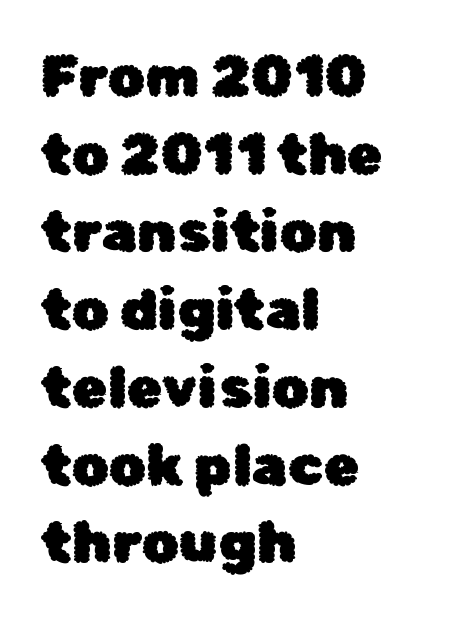
The image shows 58 px sans-serif type, upright; set left-aligned, normal line spacing (1.34x), normal letter spacing, not underlined; low stroke contrast and a medium x-height.
